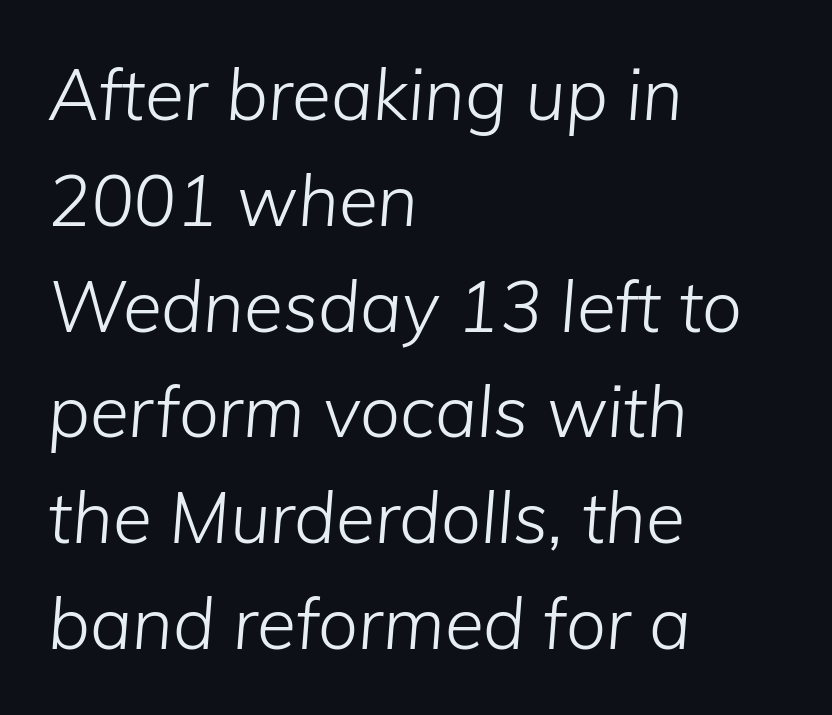
The area under the type is left untouched. The space between consecutive lines is moderate. Style check: oblique. The line texture is even and compact thanks to regular tracking. Visually the block forms a straight wall on the left and a jagged coastline on the right.
